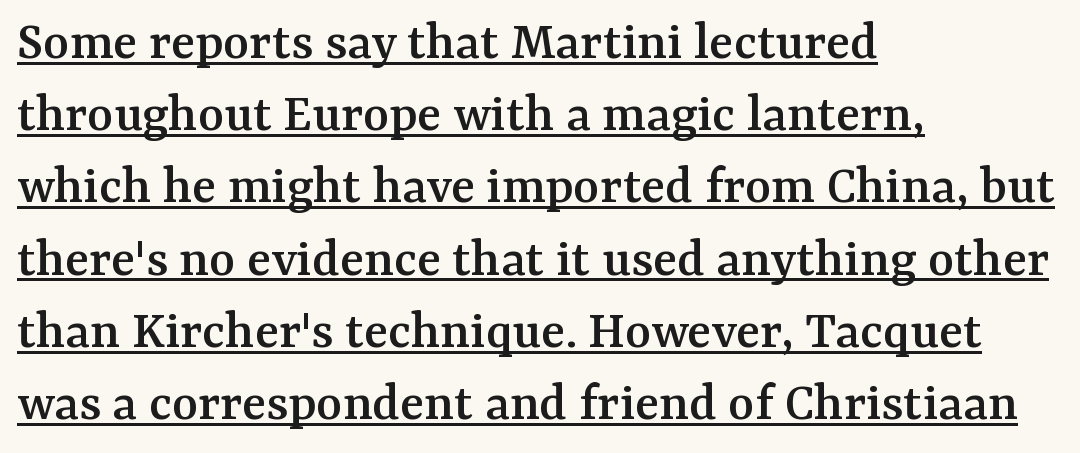
Q: Is the text italic (slanted)? A: No, it is upright.
Q: Is the typeface a serif or a sans-serif typeface? A: Serif.
Q: Is the text underlined? A: Yes.
Q: How is the paragraph aligned? A: Left-aligned.
Q: Is the spacing between letters normal or unusually wide? A: Normal.
Q: Is the spacing between lines tight, normal or loose? A: Normal.
Q: Width (condensed, normal, or wide)? A: Normal.
Q: Stroke contrast? A: Medium.
Q: x-height? A: Medium.
Q: Monospaced? A: No.
